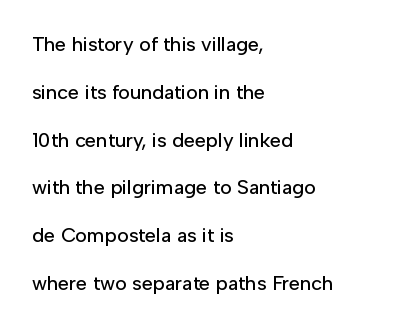
{"italic": "no", "underline": "no", "align": "left", "line_spacing": "loose", "line_spacing_ratio": 2.39, "letter_spacing": "normal", "letter_spacing_em": 0.0, "glyph_px": 20}
